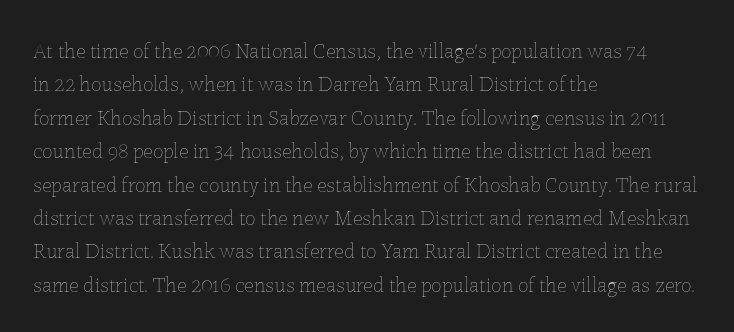
{"italic": "no", "bold": "no", "underline": "no", "align": "left", "line_spacing": "normal", "line_spacing_ratio": 1.59, "letter_spacing": "normal", "letter_spacing_em": 0.0, "glyph_px": 21}
